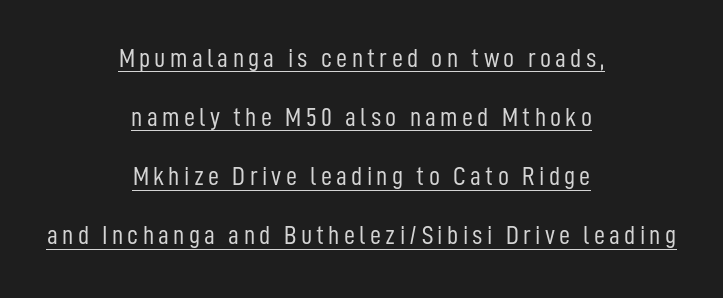
{"italic": "no", "bold": "no", "underline": "yes", "align": "center", "line_spacing": "loose", "line_spacing_ratio": 2.19, "glyph_px": 27}
